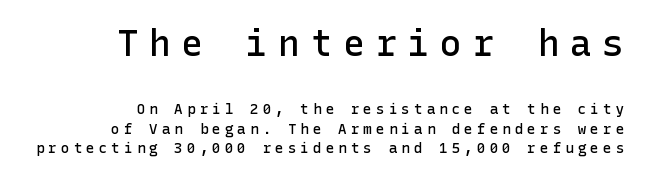
{"serif": "no", "italic": "no", "bold": "semi", "weight": "semibold", "width": "normal", "stroke_contrast": "low", "x_height": "medium", "underline": "no", "align": "right", "line_spacing": "normal", "line_spacing_ratio": 1.4, "letter_spacing": "wide", "letter_spacing_em": 0.3, "larger_block": "first", "size_ratio": 2.57, "glyph_px": 36}
